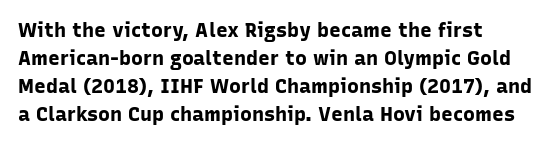
Q: Is the text bold? A: Yes.
Q: Is the text italic (slanted)? A: No, it is upright.
Q: Is the text underlined? A: No.
Q: Is the spacing between letters normal or unusually wide? A: Normal.
Q: Is the spacing between lines tight, normal or loose? A: Normal.
